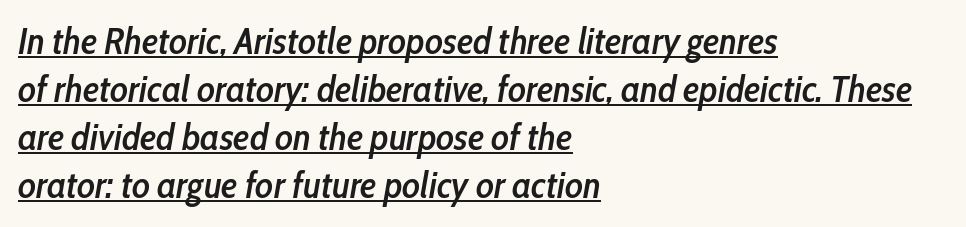
Q: Is the text bold? A: Semi-bold.
Q: Is the text italic (slanted)? A: Yes, it leans right by about 10 degrees.
Q: Is the text underlined? A: Yes.
Q: How is the paragraph aligned? A: Left-aligned.
Q: Is the spacing between letters normal or unusually wide? A: Normal.
Q: Is the spacing between lines tight, normal or loose? A: Normal.
Q: Width (condensed, normal, or wide)? A: Condensed.
Q: Stroke contrast? A: Low.
Q: x-height? A: Medium.
Q: Monospaced? A: No.
